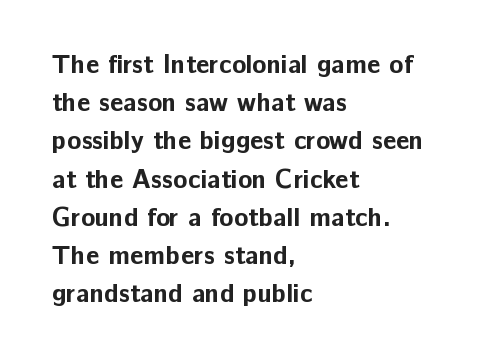
The image shows 26 px bold type, upright; set left-aligned, normal line spacing (1.47x), normal letter spacing, not underlined.
